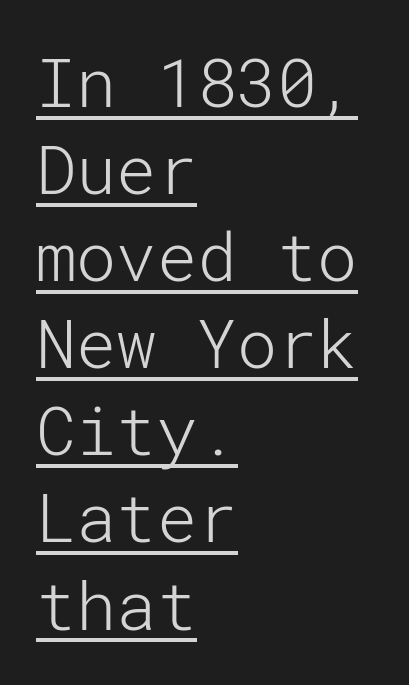
The image shows 67 px light sans-serif type, upright; set left-aligned, normal line spacing (1.3x), normal letter spacing, underlined; low stroke contrast and a medium x-height.
